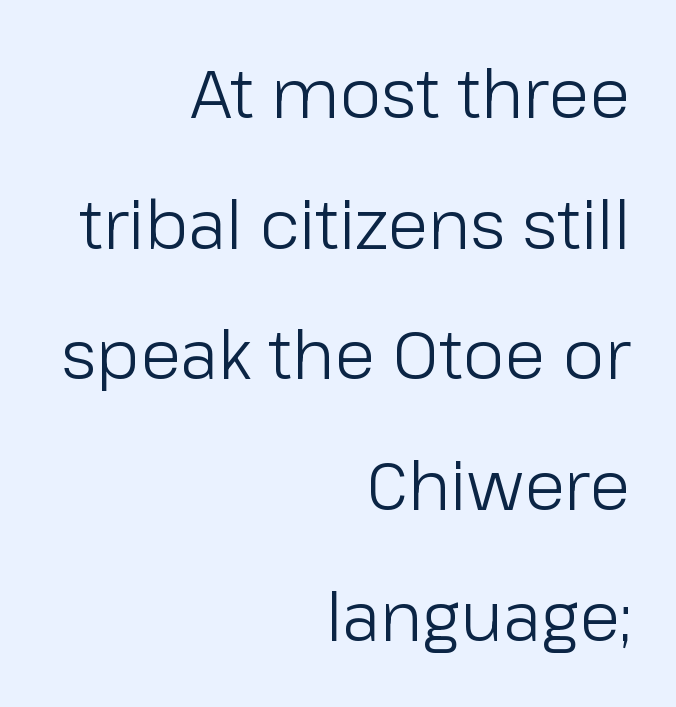
The image shows 67 px light sans-serif type, upright; set right-aligned, loose line spacing (1.95x), normal letter spacing, not underlined; low stroke contrast and a medium x-height.
